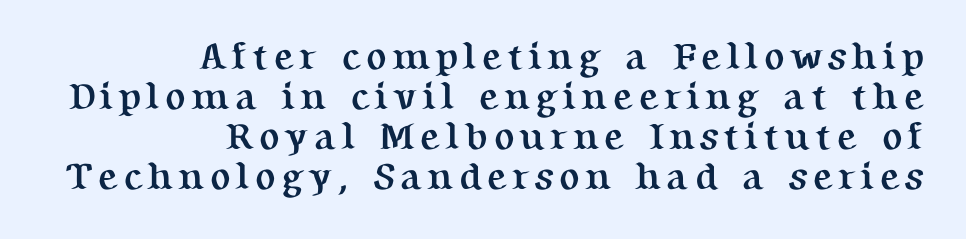
Q: Is the text bold? A: Yes.
Q: Is the text italic (slanted)? A: No, it is upright.
Q: Is the typeface a serif or a sans-serif typeface? A: Serif.
Q: Is the text underlined? A: No.
Q: How is the paragraph aligned? A: Right-aligned.
Q: Is the spacing between lines tight, normal or loose? A: Tight.
Q: Width (condensed, normal, or wide)? A: Normal.
Q: Stroke contrast? A: Medium.
Q: x-height? A: Medium.
Q: Monospaced? A: No.
